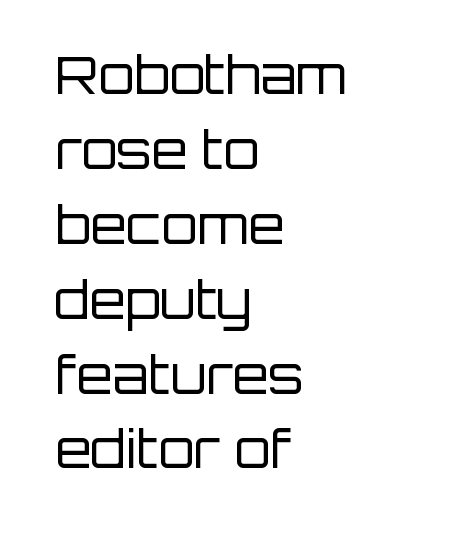
Every character sits straight up, as roman type does. The letters advance in unequal steps, a hallmark of proportional type. The specimen omits any rule beneath the text block's lines. Bold? No — there's no thickening of the strokes. Is this a sans? Yes — the strokes have no serifs. Words appear dense and cohesive because spacing is normal.
